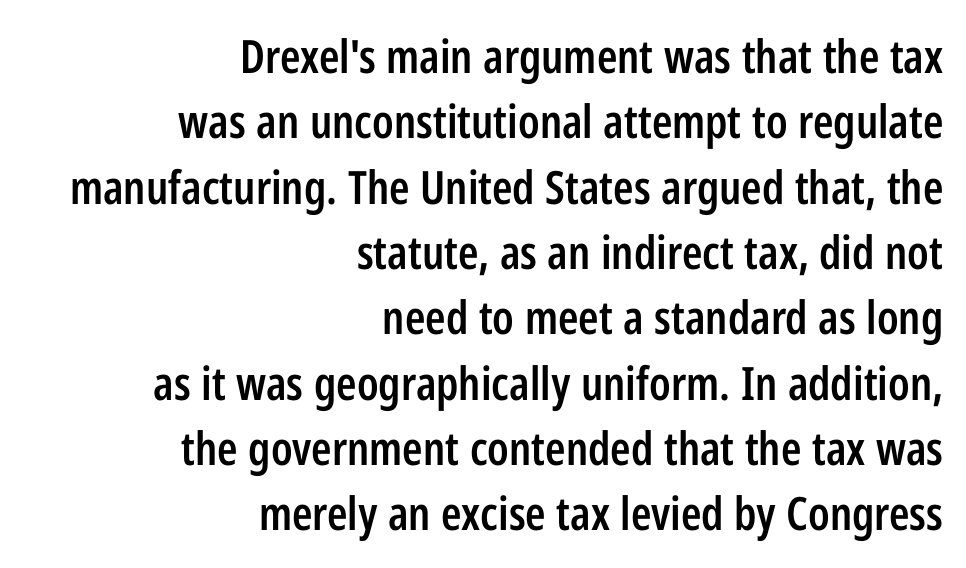
Glance below the letters and you will spot only blank space. The characters display no serif detailing; their extremities are plain. Vertically, the passage feels balanced, rows spaced as you'd expect. The letters advance in unequal steps, a hallmark of proportional type.
